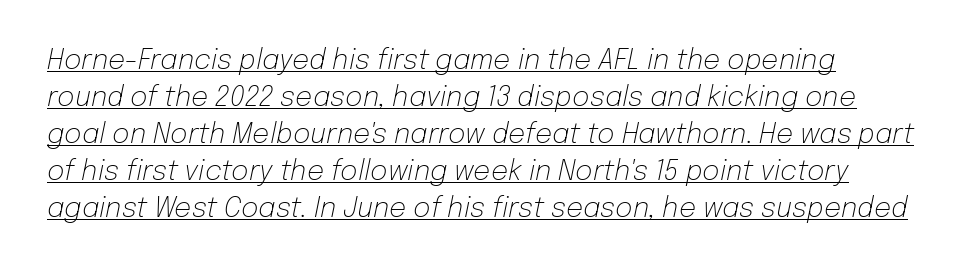
{"italic": "yes", "lean": "right", "slant_degrees": 12, "bold": "no", "underline": "yes", "line_spacing": "normal", "line_spacing_ratio": 1.37, "letter_spacing": "normal", "letter_spacing_em": 0.0, "glyph_px": 27}
